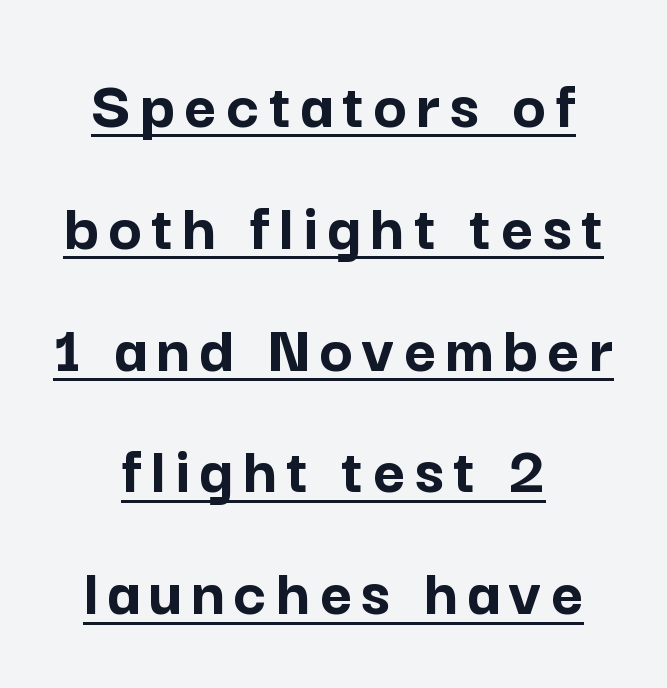
The image shows 70 px semibold sans-serif type, upright; set centered, line spacing 1.74x, underlined; low stroke contrast and a medium x-height.
